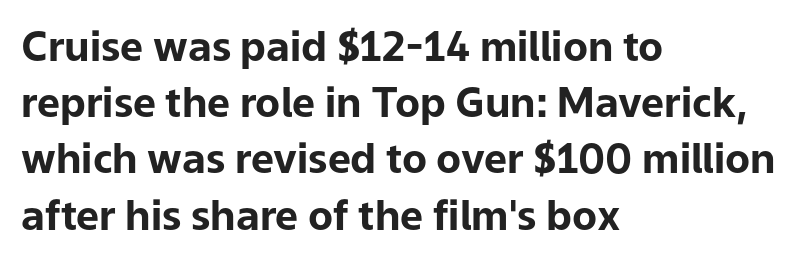
{"serif": "no", "italic": "no", "bold": "yes", "weight": "bold", "width": "normal", "stroke_contrast": "low", "x_height": "medium", "monospaced": "no", "underline": "no", "align": "left", "line_spacing": "normal", "line_spacing_ratio": 1.37, "letter_spacing": "normal", "letter_spacing_em": 0.0, "glyph_px": 41}
